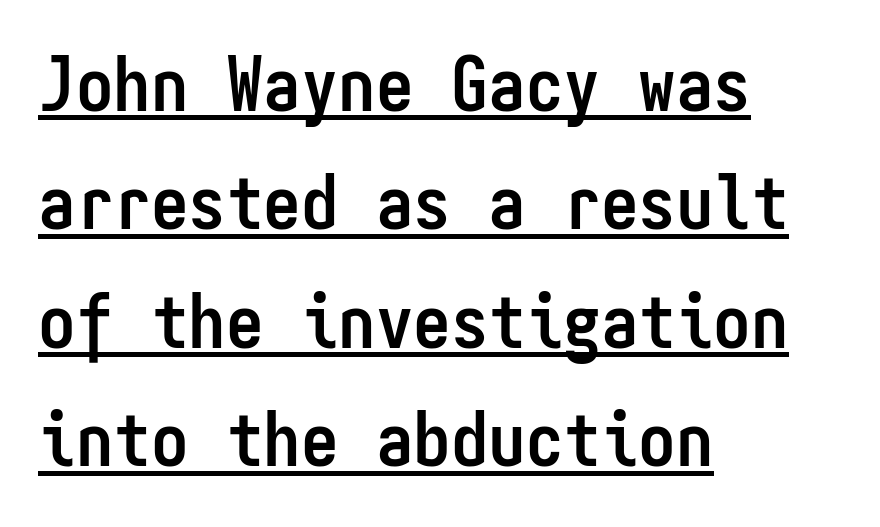
The designer went with a sans here, leaving each stem footless. Is there an underline? Yes — a line sits under the letters. Vertically, the passage feels balanced, rows spaced as you'd expect. This sample has the even, mechanical cadence of fixed-width lettering. Look at the tracking — it's just the regular setting, nothing added. The passage is arranged the way most books set body copy — flush left.
